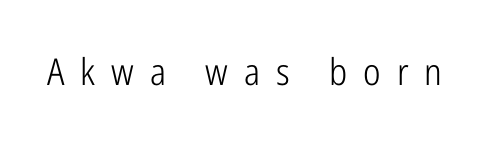
The image shows 37 px light, condensed sans-serif type, upright; set unusually wide letter spacing (+0.43 em), not underlined; low stroke contrast and a medium x-height.
